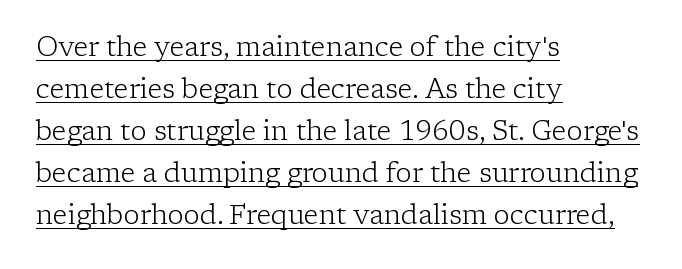
The image shows 27 px text type, upright; set left-aligned, normal line spacing (1.56x), normal letter spacing, underlined.
